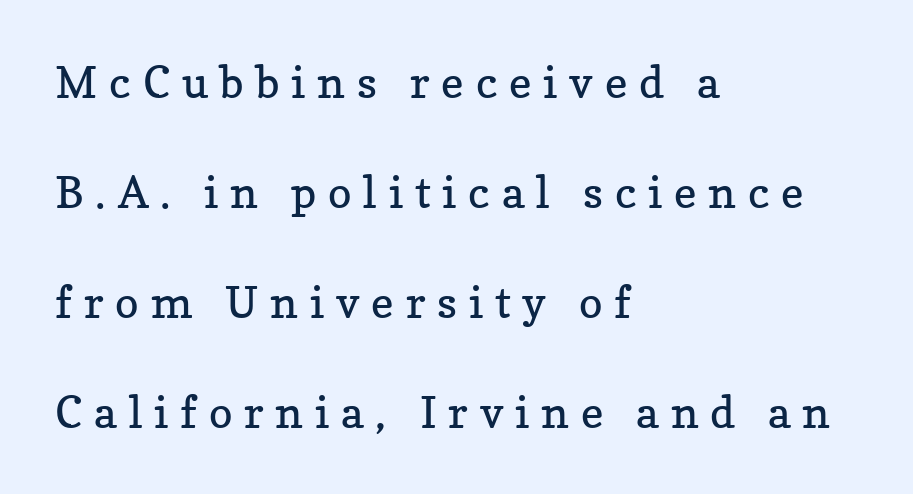
The image shows 44 px regular-weight serif type, upright; set left-aligned, loose line spacing (2.5x), unusually wide letter spacing (+0.27 em), not underlined; low stroke contrast and a medium x-height.
